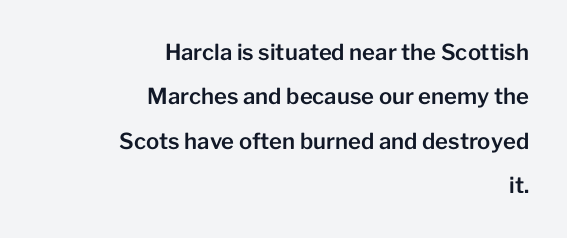
The ragged edge is on the left, which tells us the setting is flush right. Ascenders rise straight up at ninety degrees. Has an underline been added? It has not. The line-height multiplier appears high, well above default. Nobody touched the tracking dial on this one.
